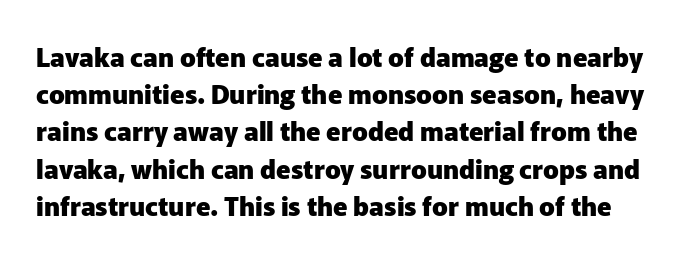
The image shows 26 px bold type, upright; set normal line spacing (1.43x), normal letter spacing, not underlined.
